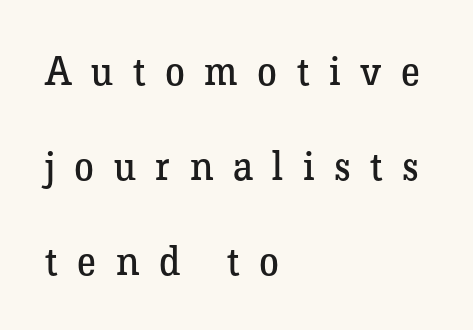
{"serif": "yes", "italic": "no", "bold": "no", "weight": "regular", "width": "normal", "stroke_contrast": "low", "x_height": "medium", "monospaced": "no", "underline": "no", "align": "left", "line_spacing": "loose", "line_spacing_ratio": 2.38, "letter_spacing": "wide", "letter_spacing_em": 0.49, "glyph_px": 40}
